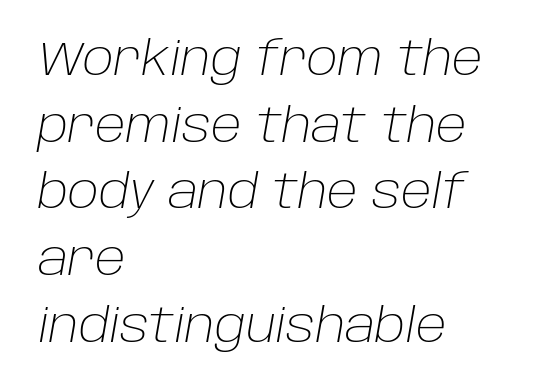
Q: Is the text bold? A: No.
Q: Is the text italic (slanted)? A: Yes, it leans right by about 10 degrees.
Q: Is the text underlined? A: No.
Q: How is the paragraph aligned? A: Left-aligned.
Q: Is the spacing between letters normal or unusually wide? A: Normal.
Q: Is the spacing between lines tight, normal or loose? A: Normal.
Q: Width (condensed, normal, or wide)? A: Normal.
Q: Stroke contrast? A: Low.
Q: x-height? A: Large.
Q: Monospaced? A: No.
